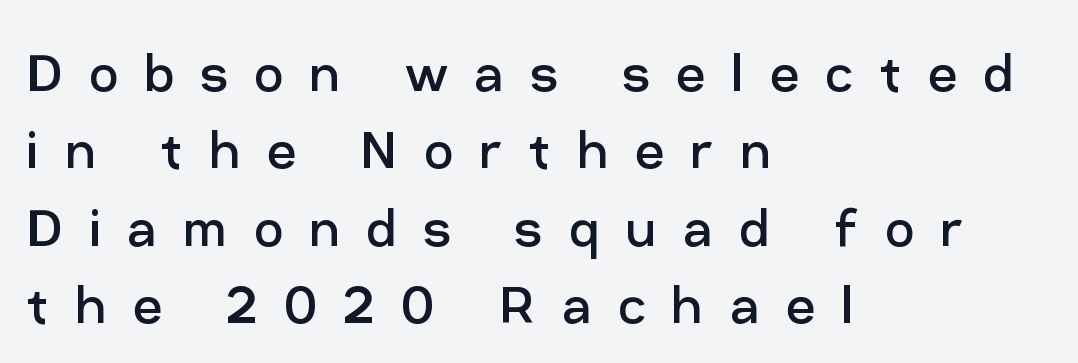
Q: Is the text bold? A: No.
Q: Is the text italic (slanted)? A: No, it is upright.
Q: Is the typeface a serif or a sans-serif typeface? A: Sans-serif.
Q: Is the text underlined? A: No.
Q: How is the paragraph aligned? A: Left-aligned.
Q: Is the spacing between letters normal or unusually wide? A: Unusually wide.
Q: Width (condensed, normal, or wide)? A: Normal.
Q: Stroke contrast? A: Low.
Q: x-height? A: Medium.
Q: Monospaced? A: No.
